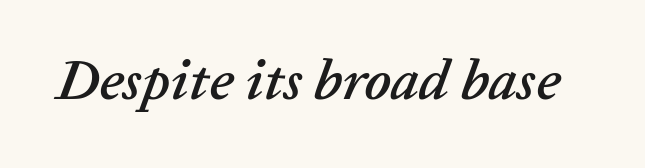
Honestly, the letter spacing is just normal — you wouldn't notice it. Varying glyph widths throughout — classic text-font behaviour. Bare-footed words on every line. Notice how the stems are inclined rather than vertical — that's the hallmark of italics.
